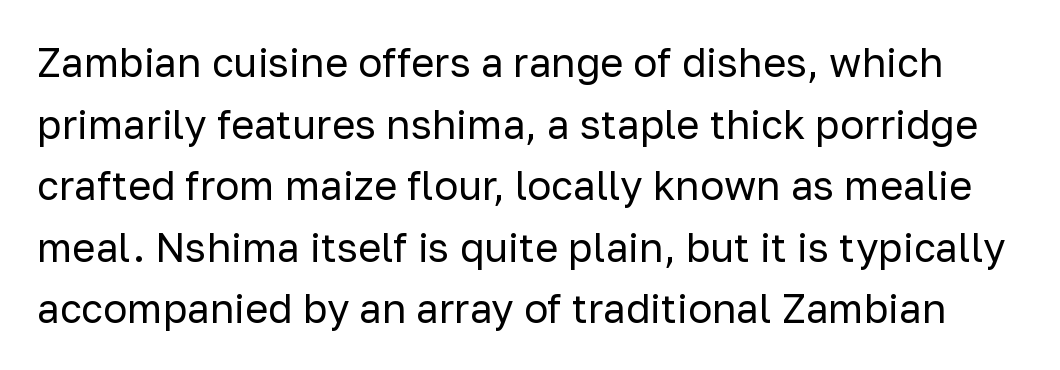
The strokes carry an ordinary text weight at most. The specimen omits any rule beneath the text block's lines. Font category for this specimen: sans-serif. Regular leading. Varying glyph widths throughout — classic text-font behaviour. Nobody touched the tracking dial on this one.
